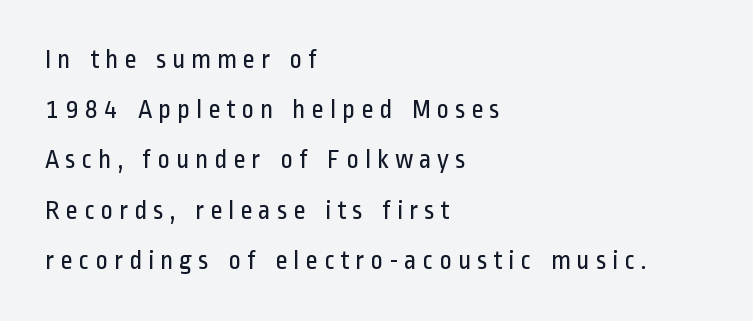
{"italic": "no", "bold": "no", "underline": "no", "align": "left", "line_spacing_ratio": 1.86, "letter_spacing": "wide", "letter_spacing_em": 0.21, "glyph_px": 27}
